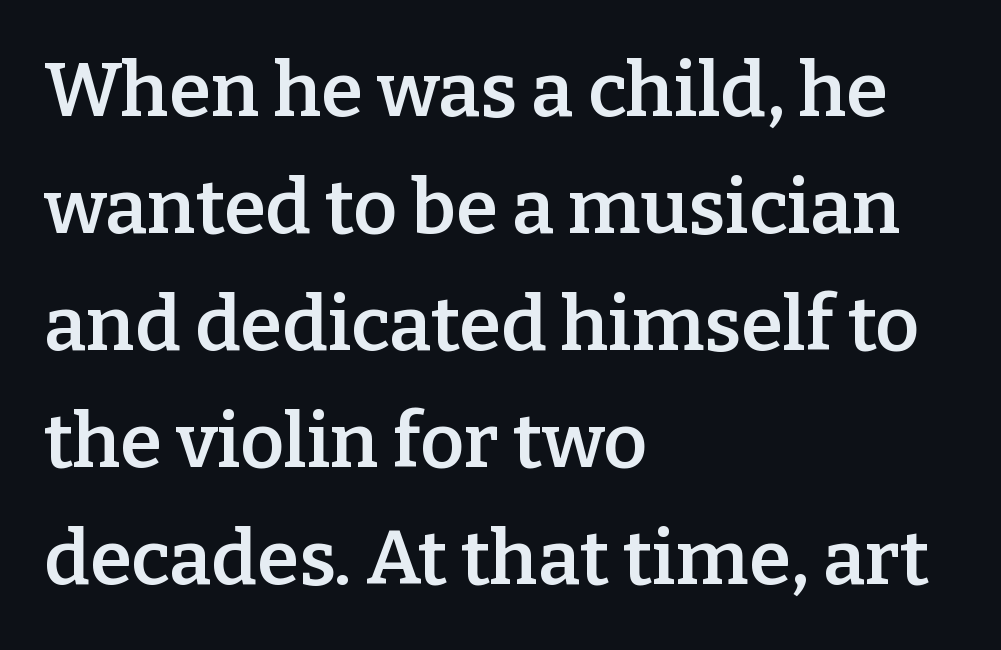
Q: Is the text bold? A: Semi-bold.
Q: Is the text italic (slanted)? A: No, it is upright.
Q: Is the typeface a serif or a sans-serif typeface? A: Serif.
Q: Is the text underlined? A: No.
Q: How is the paragraph aligned? A: Left-aligned.
Q: Is the spacing between letters normal or unusually wide? A: Normal.
Q: Is the spacing between lines tight, normal or loose? A: Normal.
Q: Width (condensed, normal, or wide)? A: Normal.
Q: Stroke contrast? A: Low.
Q: x-height? A: Medium.
Q: Monospaced? A: No.
